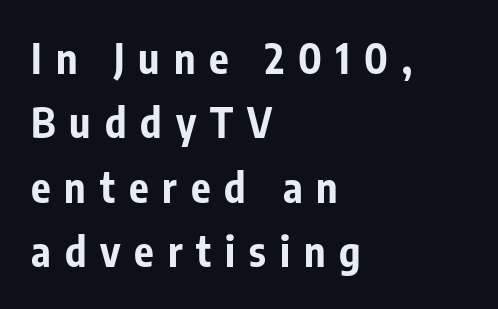
Q: Is the text bold? A: Yes.
Q: Is the text italic (slanted)? A: No, it is upright.
Q: Is the typeface a serif or a sans-serif typeface? A: Sans-serif.
Q: Is the text underlined? A: No.
Q: How is the paragraph aligned? A: Left-aligned.
Q: Is the spacing between letters normal or unusually wide? A: Unusually wide.
Q: Is the spacing between lines tight, normal or loose? A: Normal.
Q: Width (condensed, normal, or wide)? A: Condensed.
Q: Stroke contrast? A: Low.
Q: x-height? A: Medium.
Q: Monospaced? A: No.
